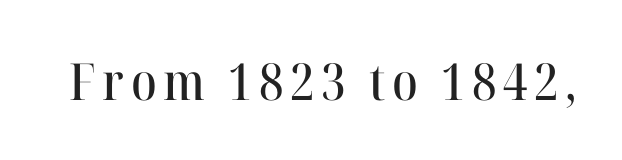
The glyphs are unaccompanied by any horizontal stroke below them. The typeface chosen for these lines features serifs. The font's upright variant was chosen for this text. The letters advance in unequal steps, a hallmark of proportional type.
